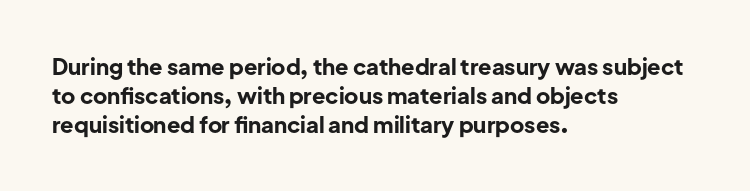
Q: Is the text bold? A: Yes.
Q: Is the text italic (slanted)? A: No, it is upright.
Q: Is the text underlined? A: No.
Q: How is the paragraph aligned? A: Left-aligned.
Q: Is the spacing between letters normal or unusually wide? A: Normal.
Q: Is the spacing between lines tight, normal or loose? A: Normal.
